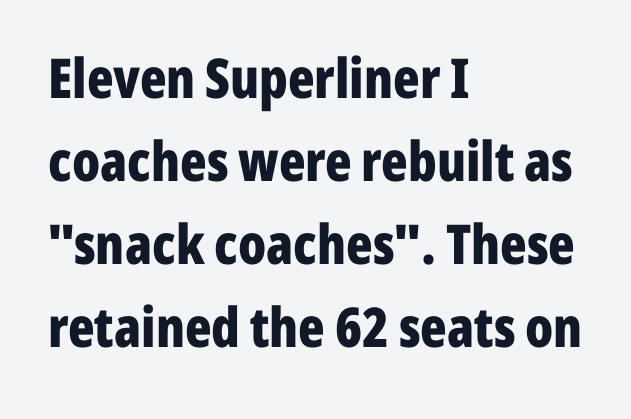
{"serif": "no", "italic": "no", "bold": "yes", "weight": "bold", "width": "condensed", "stroke_contrast": "low", "x_height": "medium", "monospaced": "no", "underline": "no", "align": "left", "line_spacing": "normal", "line_spacing_ratio": 1.51, "letter_spacing": "normal", "letter_spacing_em": 0.0, "glyph_px": 55}
